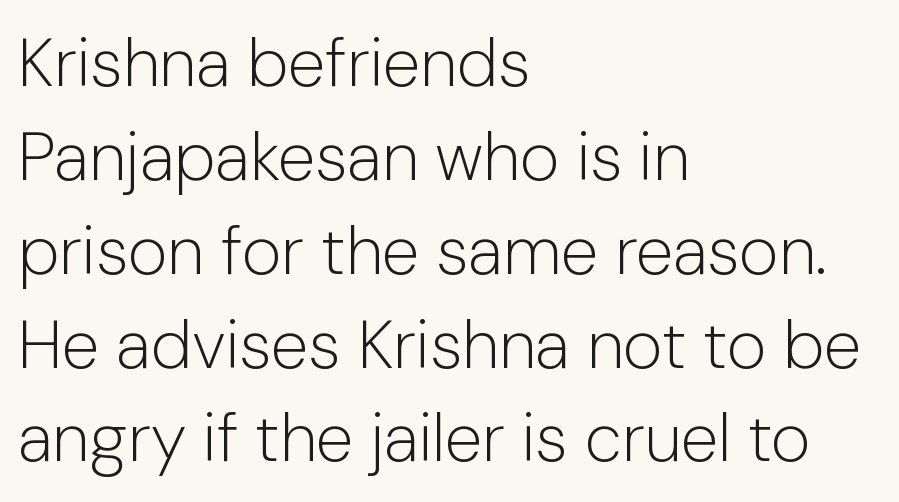
Q: Is the text bold? A: No.
Q: Is the text italic (slanted)? A: No, it is upright.
Q: Is the typeface a serif or a sans-serif typeface? A: Sans-serif.
Q: Is the text underlined? A: No.
Q: How is the paragraph aligned? A: Left-aligned.
Q: Is the spacing between letters normal or unusually wide? A: Normal.
Q: Is the spacing between lines tight, normal or loose? A: Normal.
Q: Width (condensed, normal, or wide)? A: Normal.
Q: Stroke contrast? A: Low.
Q: x-height? A: Medium.
Q: Monospaced? A: No.
